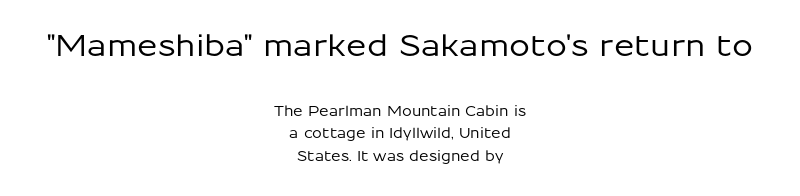
{"serif": "no", "italic": "no", "width": "normal", "stroke_contrast": "low", "x_height": "medium", "monospaced": "no", "underline": "no", "align": "center", "line_spacing": "normal", "line_spacing_ratio": 1.6, "letter_spacing": "normal", "letter_spacing_em": 0.0, "larger_block": "first", "size_ratio": 2.14, "glyph_px": 30}
